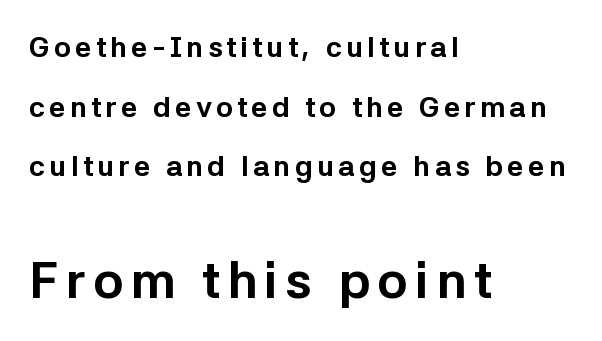
Q: Is the text bold? A: Yes.
Q: Is the text italic (slanted)? A: No, it is upright.
Q: Is the typeface a serif or a sans-serif typeface? A: Sans-serif.
Q: Is the text underlined? A: No.
Q: How is the paragraph aligned? A: Left-aligned.
Q: Is the spacing between lines tight, normal or loose? A: Loose.
Q: Which block of text is set in a larger size, the first (top) or the second (bottom)? A: The second (bottom) one.
Q: Width (condensed, normal, or wide)? A: Normal.
Q: Stroke contrast? A: Low.
Q: x-height? A: Medium.
Q: Monospaced? A: No.
